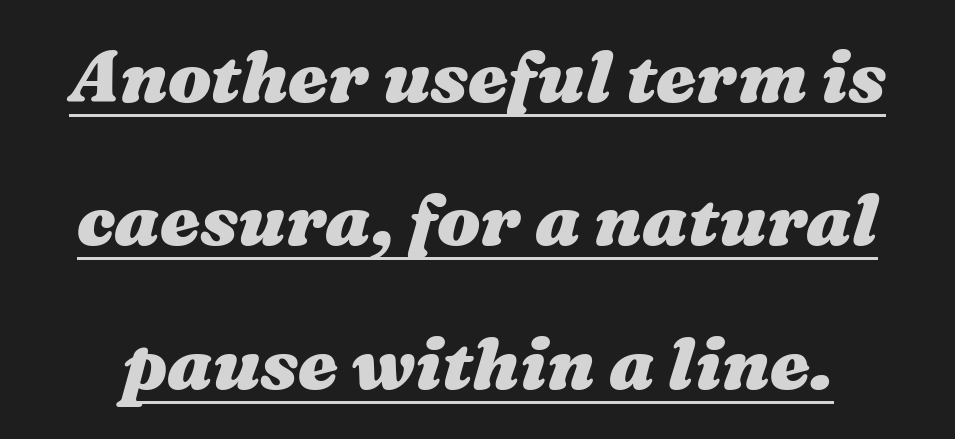
The letters sit at their default tracking, neither squeezed nor spread. The vertical gap from one line to the next is large. Check the space under the baseline: a stroke is drawn there. The passage shown is typed in a proportional face where columns would drift. Italic? Definitely — the glyphs are oblique.
